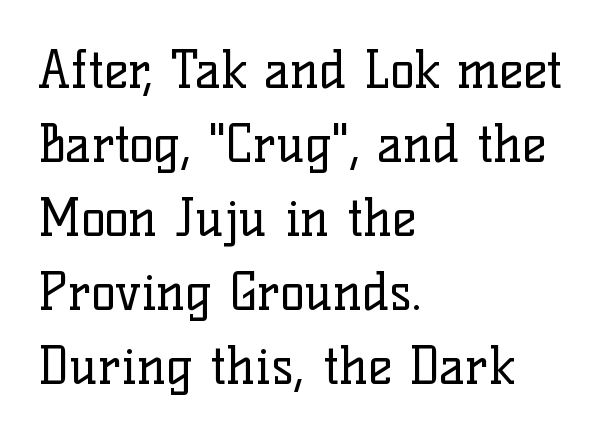
{"serif": "yes", "italic": "no", "bold": "no", "weight": "regular", "width": "normal", "stroke_contrast": "low", "x_height": "medium", "monospaced": "no", "underline": "no", "align": "left", "line_spacing": "normal", "line_spacing_ratio": 1.45, "letter_spacing": "normal", "letter_spacing_em": 0.0, "glyph_px": 51}
